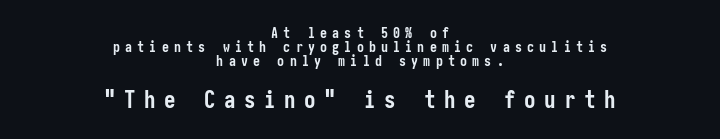
Q: Is the text bold? A: Yes.
Q: Is the text italic (slanted)? A: No, it is upright.
Q: Is the text underlined? A: No.
Q: How is the paragraph aligned? A: Centered.
Q: Is the spacing between letters normal or unusually wide? A: Unusually wide.
Q: Is the spacing between lines tight, normal or loose? A: Tight.
Q: Which block of text is set in a larger size, the first (top) or the second (bottom)? A: The second (bottom) one.
